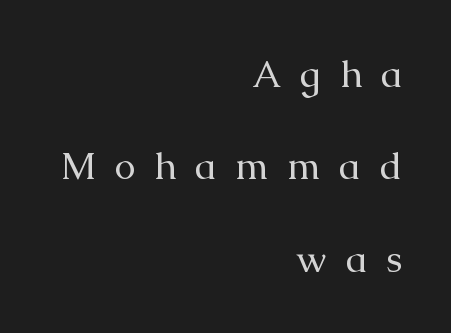
The image shows 38 px regular-weight serif type, upright; set right-aligned, loose line spacing (2.43x), unusually wide letter spacing (+0.49 em), not underlined; medium stroke contrast and a medium x-height.
